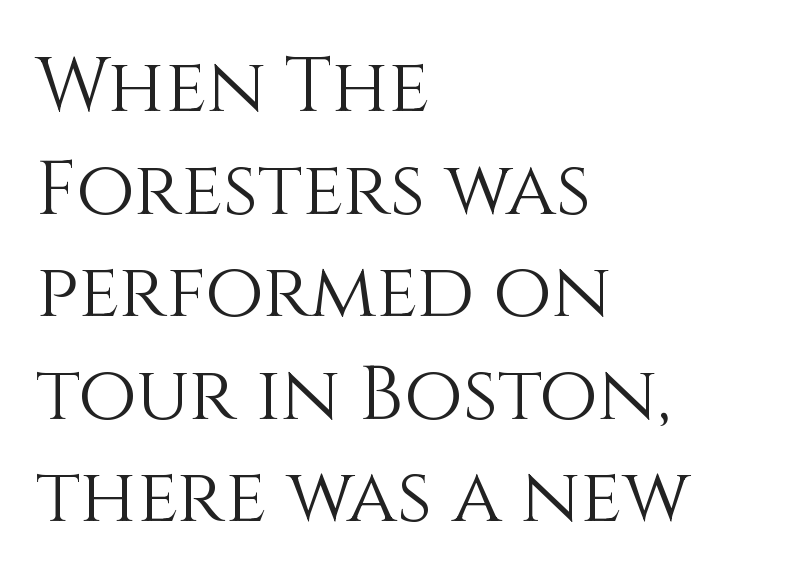
{"italic": "no", "bold": "no", "weight": "light", "width": "normal", "stroke_contrast": "medium", "x_height": "large", "monospaced": "no", "underline": "no", "align": "left", "line_spacing": "normal", "line_spacing_ratio": 1.35, "letter_spacing": "normal", "letter_spacing_em": 0.0, "glyph_px": 76}
